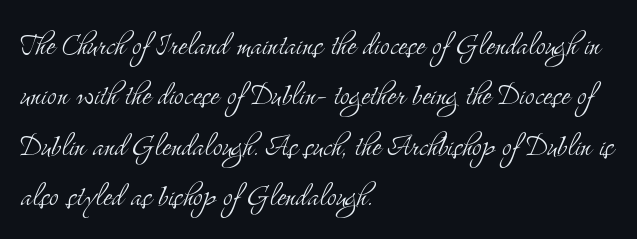
Look at the bottom of the vertical strokes: they flare into serifs here. Vertical stems look standard width or narrower in stroke. The string is rendered with underlining switched off. The typesetter chose a ragged-right arrangement here.
